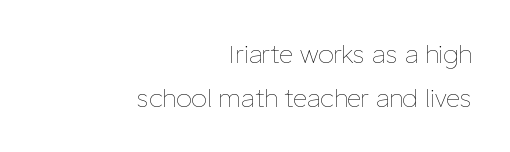
Q: Is the text bold? A: No.
Q: Is the text italic (slanted)? A: No, it is upright.
Q: Is the text underlined? A: No.
Q: How is the paragraph aligned? A: Right-aligned.
Q: Is the spacing between letters normal or unusually wide? A: Normal.
